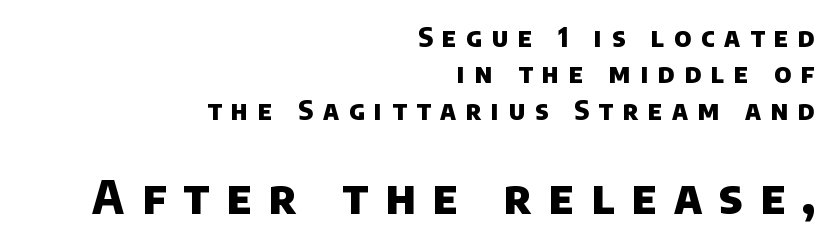
The image shows 46 px heavy sans-serif type; set right-aligned, normal line spacing (1.4x), unusually wide letter spacing (+0.38 em), not underlined; the second (bottom) block is 1.77x larger; low stroke contrast and a large x-height.
